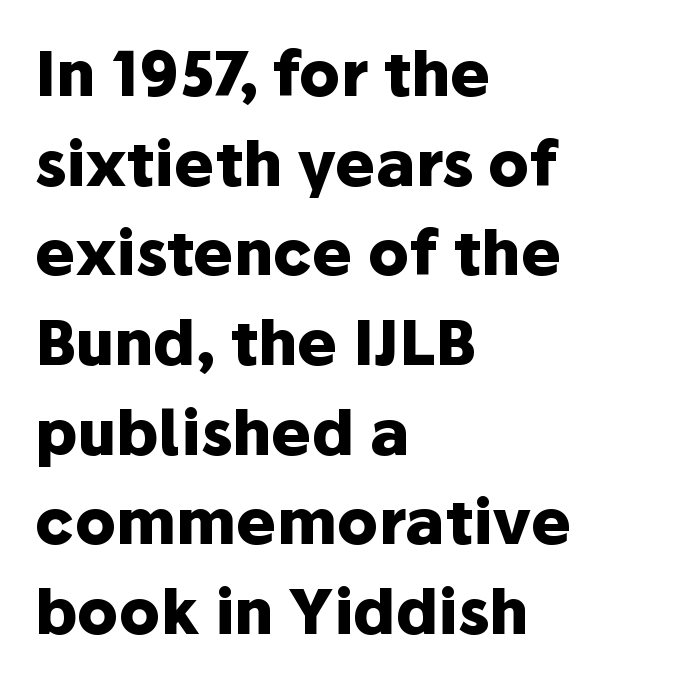
{"serif": "no", "italic": "no", "bold": "yes", "weight": "heavy", "width": "normal", "stroke_contrast": "low", "x_height": "medium", "monospaced": "no", "underline": "no", "align": "left", "line_spacing": "normal", "line_spacing_ratio": 1.47, "letter_spacing": "normal", "letter_spacing_em": 0.0, "glyph_px": 61}
